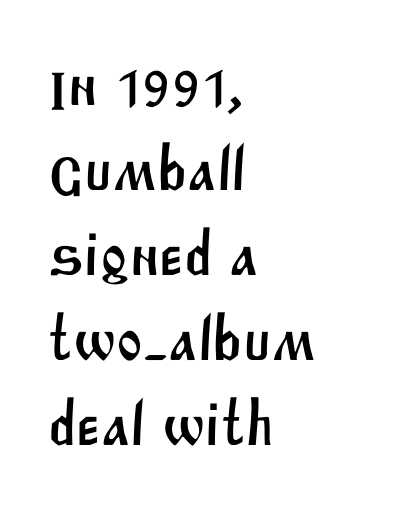
The image shows 63 px sans-serif type; set left-aligned, normal line spacing (1.35x), normal letter spacing, not underlined; medium stroke contrast and a large x-height.
